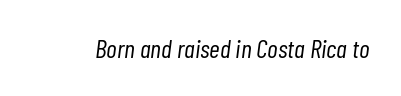
The image shows 26 px text type, italic (leaning right); set normal letter spacing, not underlined.
